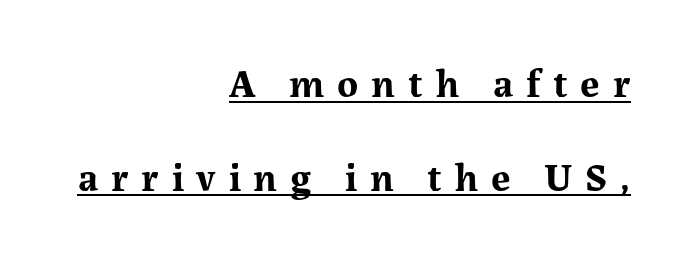
The image shows 40 px bold serif type, upright; set right-aligned, loose line spacing (2.34x), unusually wide letter spacing (+0.32 em), underlined; medium stroke contrast and a medium x-height.
